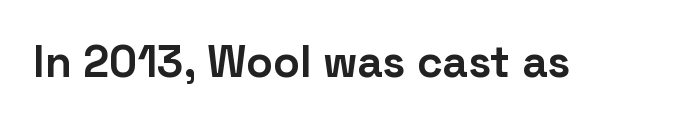
{"serif": "no", "italic": "no", "bold": "yes", "weight": "bold", "width": "normal", "stroke_contrast": "low", "x_height": "medium", "monospaced": "no", "underline": "no", "letter_spacing": "normal", "letter_spacing_em": 0.0, "glyph_px": 44}
